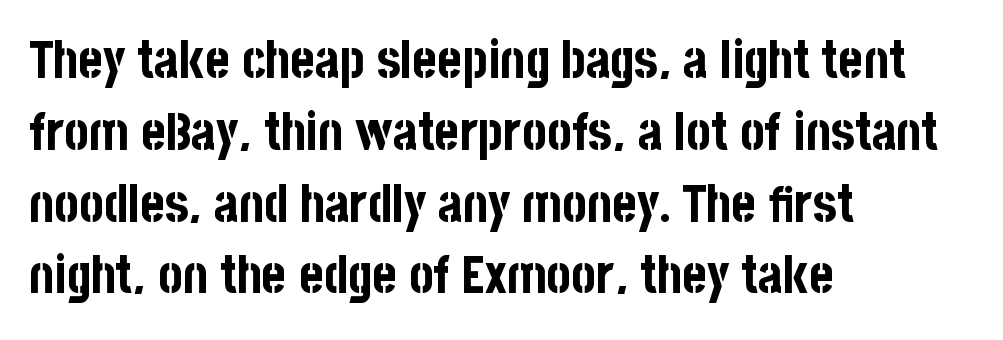
Q: Is the text bold? A: Yes.
Q: Is the text italic (slanted)? A: No, it is upright.
Q: Is the typeface a serif or a sans-serif typeface? A: Sans-serif.
Q: Is the text underlined? A: No.
Q: How is the paragraph aligned? A: Left-aligned.
Q: Is the spacing between letters normal or unusually wide? A: Normal.
Q: Is the spacing between lines tight, normal or loose? A: Normal.
Q: Width (condensed, normal, or wide)? A: Condensed.
Q: Stroke contrast? A: Low.
Q: x-height? A: Large.
Q: Monospaced? A: No.
